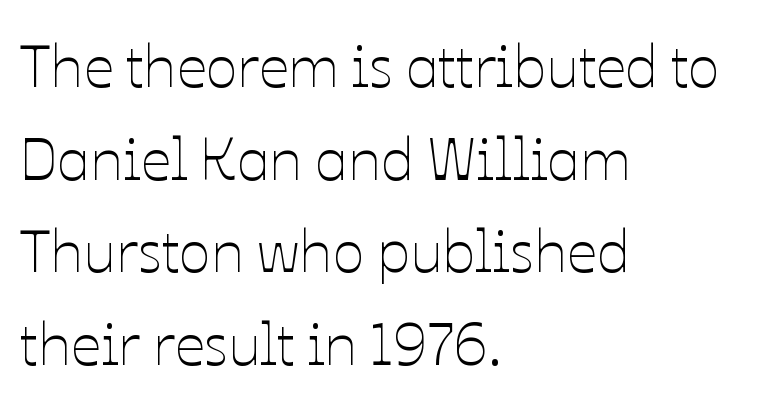
Is there much room between lines? A standard amount, neither cramped nor airy. The typesetter chose a ragged-right arrangement here. Ink coverage per letter is moderate at most. Ascenders rise straight up at ninety degrees.
